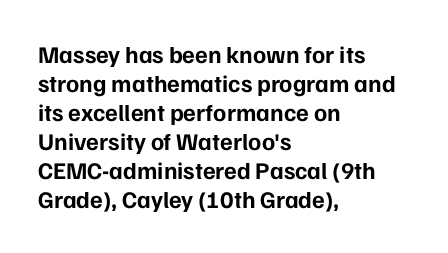
The image shows 24 px bold type, upright; set left-aligned, line spacing 1.21x, normal letter spacing, not underlined.
